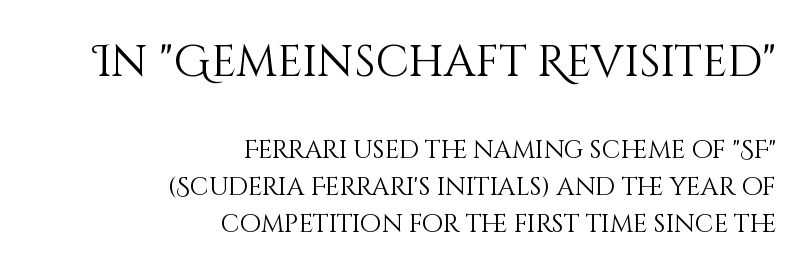
The image shows 44 px light type, upright; set right-aligned, normal line spacing (1.48x), normal letter spacing, not underlined; the first (top) block is 1.76x larger; medium stroke contrast and a large x-height.
